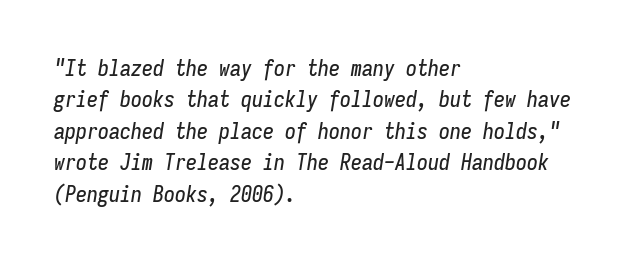
Q: Is the text italic (slanted)? A: Yes, it leans right by about 9 degrees.
Q: Is the text underlined? A: No.
Q: How is the paragraph aligned? A: Left-aligned.
Q: Is the spacing between letters normal or unusually wide? A: Normal.
Q: Is the spacing between lines tight, normal or loose? A: Normal.
